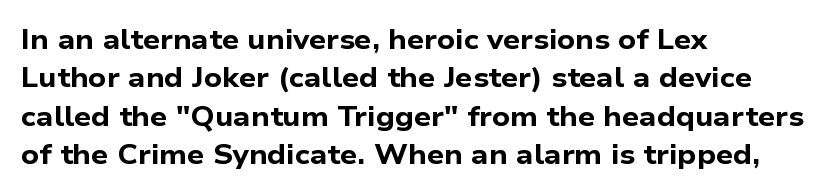
The setting favours the left margin, as ordinary paragraphs usually do. The baseline area is clear. Each glyph is drawn with heavy, bold strokes. Standard letterfit; no display-style spreading of the glyphs. A normal amount of white space separates one row of letters from the next.
